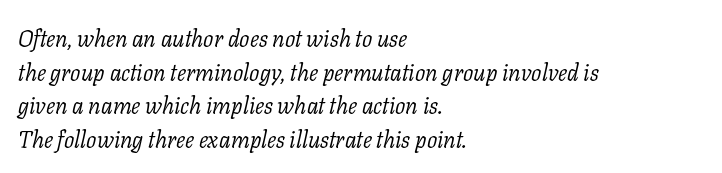
Q: Is the text bold? A: No.
Q: Is the text italic (slanted)? A: Yes, it leans right by about 11 degrees.
Q: Is the text underlined? A: No.
Q: How is the paragraph aligned? A: Left-aligned.
Q: Is the spacing between letters normal or unusually wide? A: Normal.
Q: Is the spacing between lines tight, normal or loose? A: Normal.
